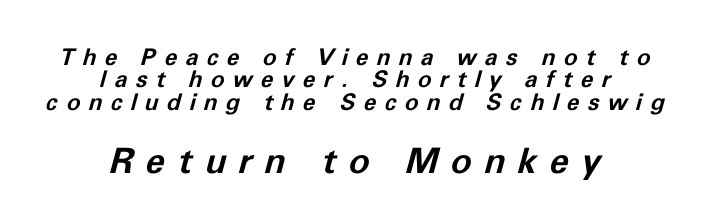
{"italic": "yes", "lean": "right", "slant_degrees": 11, "bold": "yes", "weight": "bold", "width": "normal", "stroke_contrast": "low", "x_height": "medium", "monospaced": "no", "underline": "no", "align": "center", "line_spacing": "tight", "line_spacing_ratio": 0.97, "letter_spacing": "wide", "letter_spacing_em": 0.36, "larger_block": "second", "size_ratio": 1.52, "glyph_px": 35}
